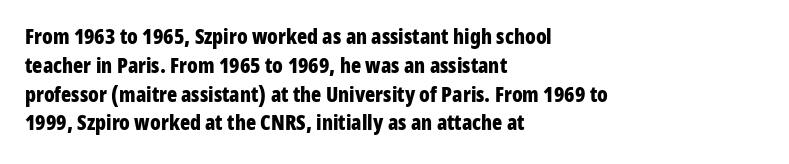
{"italic": "no", "bold": "yes", "underline": "no", "align": "left", "line_spacing": "normal", "line_spacing_ratio": 1.37, "letter_spacing": "normal", "letter_spacing_em": 0.0, "glyph_px": 21}
